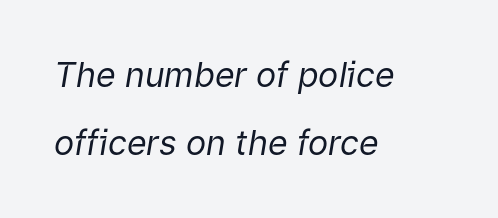
Airy leading. This reads as an unemphasized weight, regular at the heaviest. If you drew a line through each stem, it would be angled. Between one letter and the next there's only the usual sliver of space. Line beginnings align vertically; line endings do not.
